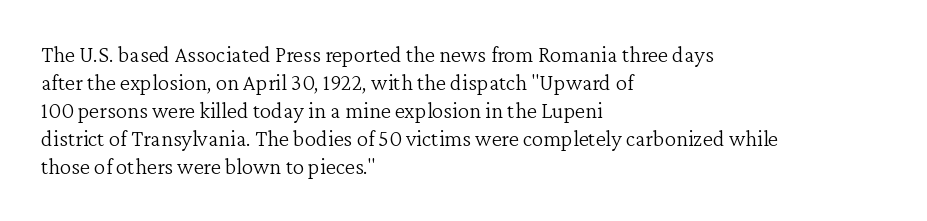
Every stem runs plumb, perpendicular to the baseline. Layout note: lines flush left. Decoration check: the copy has no underline. Short note: letters normally spaced.
